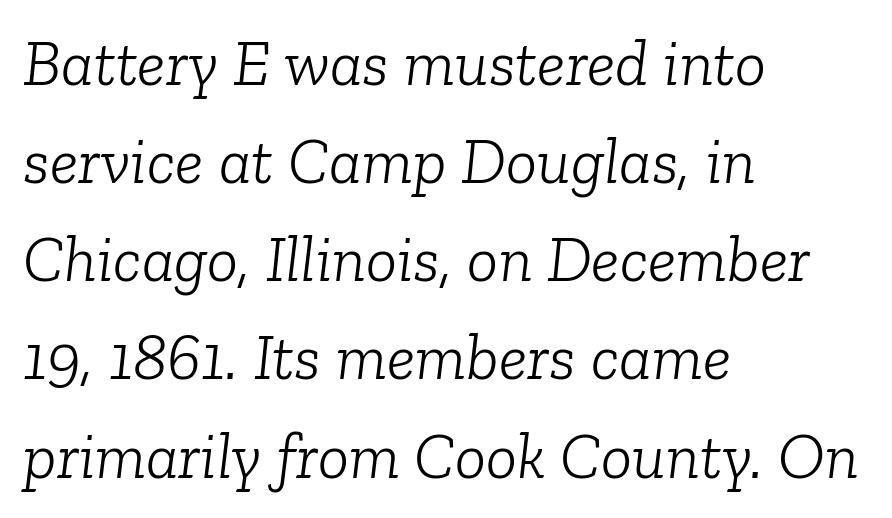
Unlike a clean sans, this face finishes its strokes with serifs. Notice how the stems are inclined rather than vertical — that's the hallmark of italics. Normally led — the rows are evenly, conventionally spaced. Nothing heavy about these letters — not bold at all.
